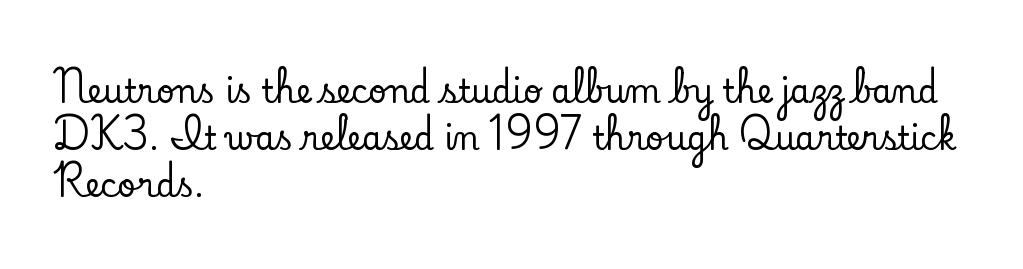
{"serif": "yes", "italic": "no", "width": "normal", "stroke_contrast": "low", "x_height": "small", "monospaced": "no", "underline": "no", "align": "left", "line_spacing": "normal", "line_spacing_ratio": 1.47, "letter_spacing": "normal", "letter_spacing_em": 0.0, "glyph_px": 32}
